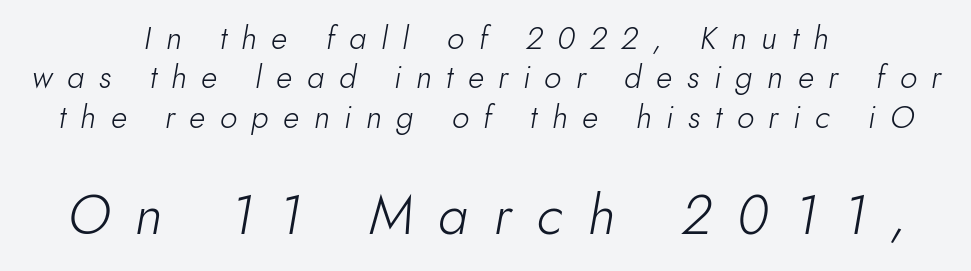
This is oblique type, the kind used for emphasis or titles. A typesetter would call this heavily tracked-out type. The passage is arranged like a title page — every line centered. The typesetting does not lean heavy: it is not bold. Any mark beneath the type? The region is blank.
